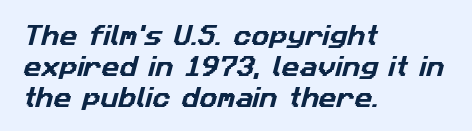
Q: Is the text underlined? A: No.
Q: How is the paragraph aligned? A: Left-aligned.
Q: Is the spacing between letters normal or unusually wide? A: Normal.
Q: Is the spacing between lines tight, normal or loose? A: Normal.
